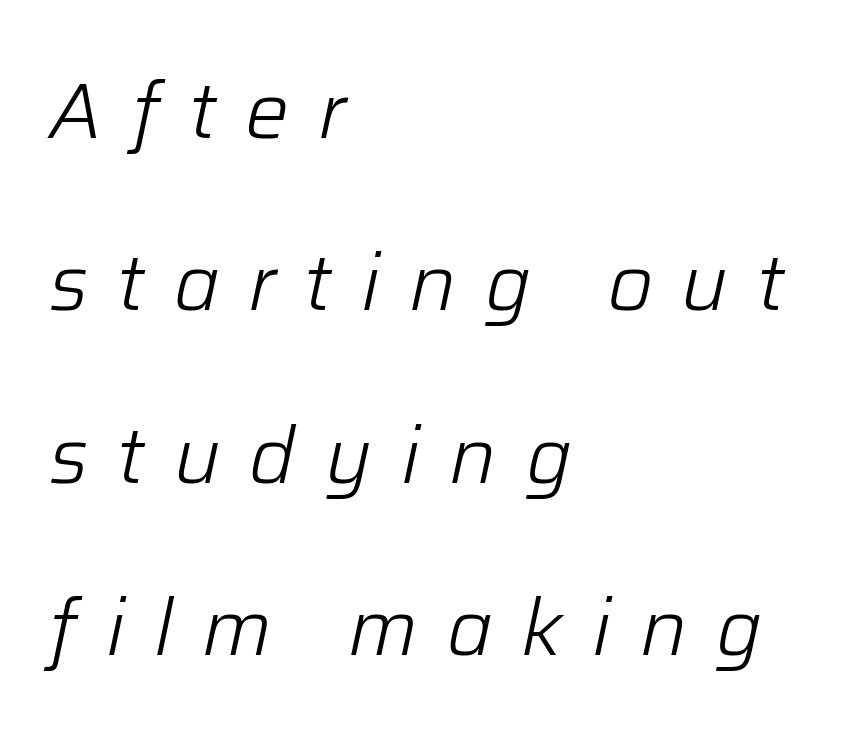
The image shows 78 px light type, italic (leaning right); set left-aligned, loose line spacing (2.21x), unusually wide letter spacing (+0.37 em), not underlined; low stroke contrast and a medium x-height.
